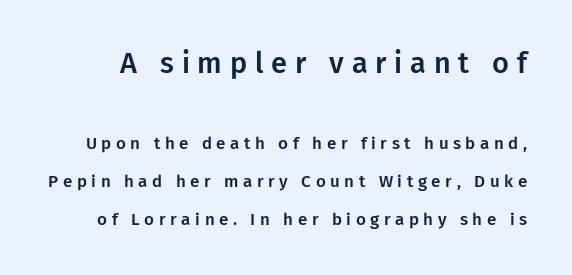
{"serif": "no", "italic": "no", "width": "normal", "stroke_contrast": "low", "x_height": "medium", "monospaced": "no", "underline": "no", "line_spacing": "loose", "line_spacing_ratio": 2.23, "letter_spacing": "wide", "letter_spacing_em": 0.27, "larger_block": "first", "size_ratio": 1.71, "glyph_px": 29}
